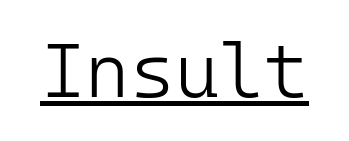
The specimen includes a rule beneath the text block's lines. Stem width sits at or under what a default text font uses. You could count columns in this text — the font is strictly monospaced. A sans-serif font was chosen for this passage.
